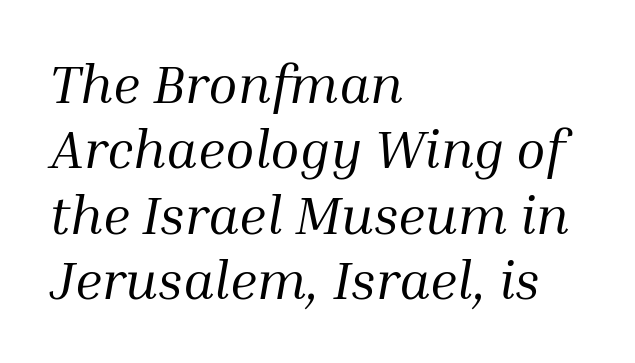
{"serif": "yes", "italic": "yes", "lean": "right", "slant_degrees": 10, "bold": "no", "weight": "regular", "width": "normal", "stroke_contrast": "medium", "x_height": "medium", "monospaced": "no", "underline": "no", "align": "left", "line_spacing_ratio": 1.21, "letter_spacing": "normal", "letter_spacing_em": 0.0, "glyph_px": 54}
